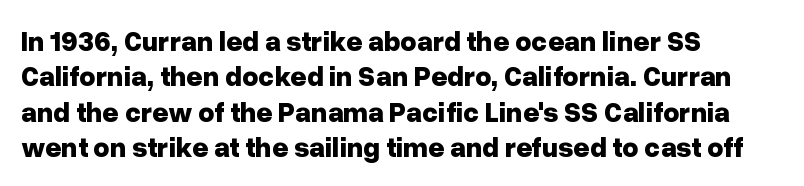
Q: Is the text bold? A: Yes.
Q: Is the text italic (slanted)? A: No, it is upright.
Q: Is the typeface a serif or a sans-serif typeface? A: Sans-serif.
Q: Is the text underlined? A: No.
Q: How is the paragraph aligned? A: Left-aligned.
Q: Is the spacing between letters normal or unusually wide? A: Normal.
Q: Is the spacing between lines tight, normal or loose? A: Normal.
Q: Width (condensed, normal, or wide)? A: Normal.
Q: Stroke contrast? A: Low.
Q: x-height? A: Medium.
Q: Monospaced? A: No.
